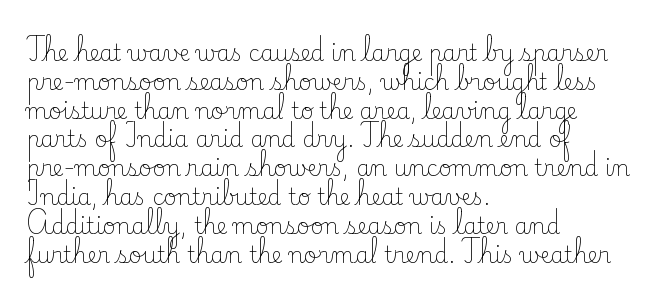
{"italic": "no", "bold": "no", "underline": "no", "align": "left", "line_spacing": "normal", "line_spacing_ratio": 1.31, "letter_spacing": "normal", "letter_spacing_em": 0.0, "glyph_px": 22}
